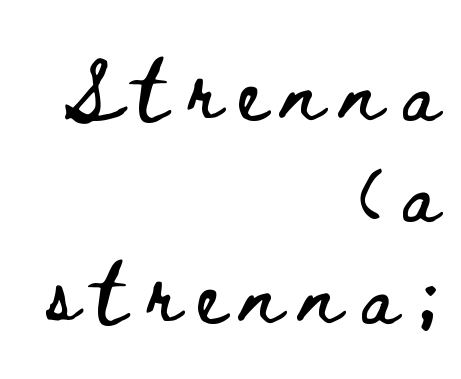
The image shows 59 px wide type; set right-aligned, line spacing 1.72x, unusually wide letter spacing (+0.3 em), not underlined; low stroke contrast and a small x-height.
